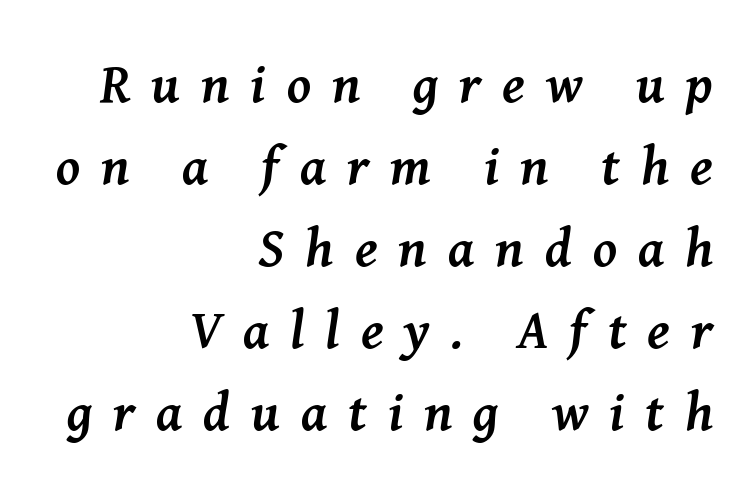
In terms of letterspacing, this is a distinctly airy, spread setting. Would a proofreader flag this as italicized? Yes. The glyphs are unaccompanied by any horizontal stroke below them. Character widths vary here, with narrow letters taking less room than wide ones. Look at the stroke-to-counter ratio: heavy, a bold. Yep, those are serifs on the letters.
